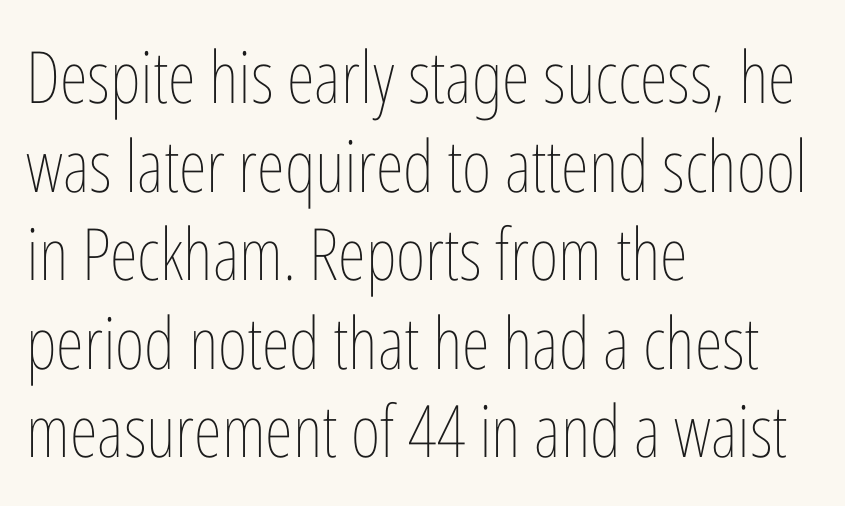
The image shows 72 px thin, condensed type, upright; set left-aligned, line spacing 1.23x, normal letter spacing, not underlined; low stroke contrast and a medium x-height.
